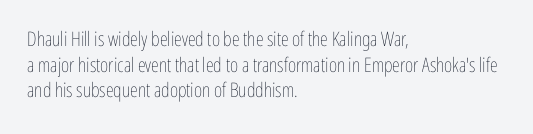
{"italic": "no", "bold": "no", "underline": "no", "align": "left", "line_spacing": "normal", "line_spacing_ratio": 1.28, "letter_spacing": "normal", "letter_spacing_em": 0.0, "glyph_px": 20}
